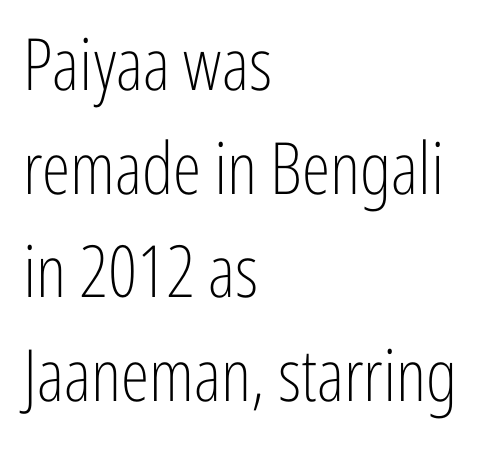
The typeface has the unassuming heft of standard copy or less. All the whitespace from short lines collects on the right. How are the letters spaced? Ordinarily, with no added tracking. A typesetter would call this leading conventional body-copy spacing.
